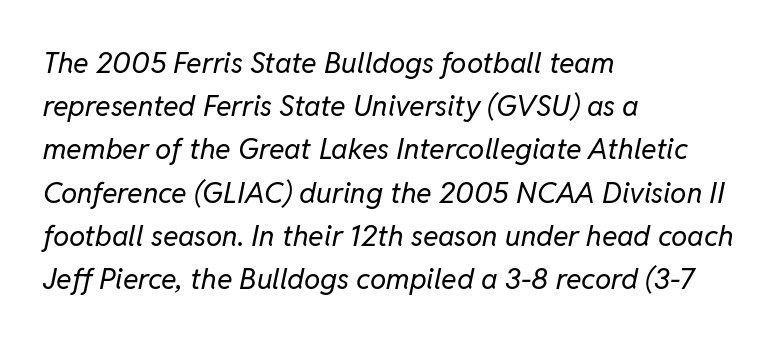
Tracking here is standard; glyphs follow each other at the usual distance. The gap between lines stays unmarked. Stroke thickness stays within the range of a standard reading face or lighter. Typeset ragged right — the left edge is the straight one. Is there much room between lines? A standard amount, neither cramped nor airy.
